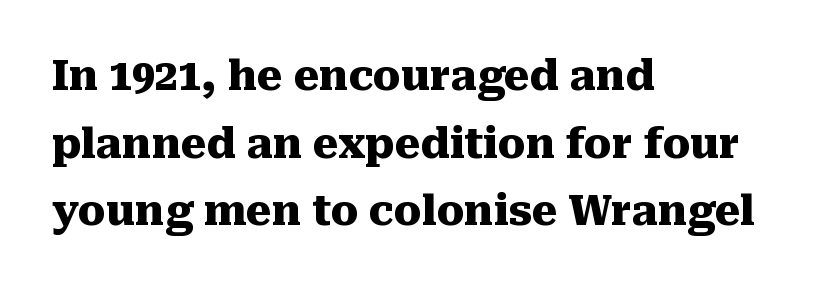
The image shows 41 px heavy serif type, upright; set left-aligned, normal line spacing (1.65x), normal letter spacing, not underlined; medium stroke contrast and a medium x-height.
